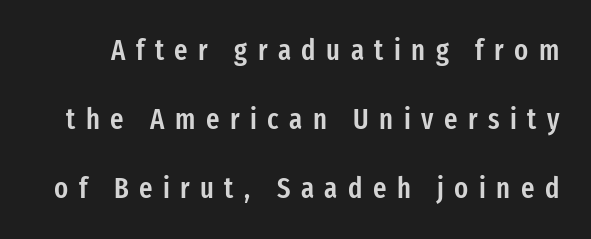
Q: Is the text bold? A: Semi-bold.
Q: Is the text italic (slanted)? A: No, it is upright.
Q: Is the typeface a serif or a sans-serif typeface? A: Sans-serif.
Q: Is the text underlined? A: No.
Q: Is the spacing between letters normal or unusually wide? A: Unusually wide.
Q: Is the spacing between lines tight, normal or loose? A: Loose.
Q: Width (condensed, normal, or wide)? A: Condensed.
Q: Stroke contrast? A: Low.
Q: x-height? A: Medium.
Q: Monospaced? A: No.
